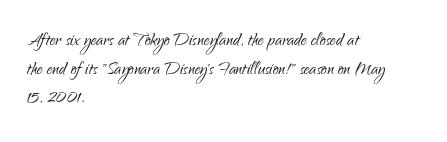
Q: Is the text bold? A: No.
Q: Is the text italic (slanted)? A: Yes.
Q: Is the text underlined? A: No.
Q: How is the paragraph aligned? A: Left-aligned.
Q: Is the spacing between letters normal or unusually wide? A: Normal.
Q: Is the spacing between lines tight, normal or loose? A: Normal.
